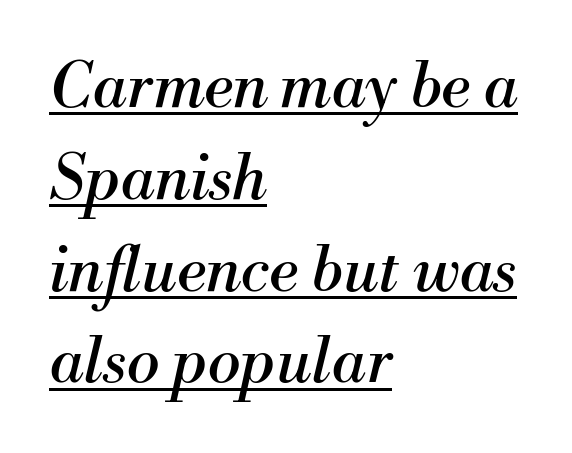
The image shows 62 px regular-weight serif type, italic (leaning right); set left-aligned, normal line spacing (1.48x), normal letter spacing, underlined; medium stroke contrast and a small x-height.
